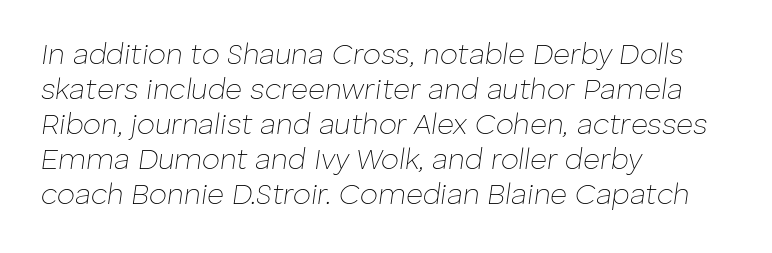
Q: Is the text bold? A: No.
Q: Is the text italic (slanted)? A: Yes, it leans right by about 8 degrees.
Q: Is the text underlined? A: No.
Q: How is the paragraph aligned? A: Left-aligned.
Q: Is the spacing between letters normal or unusually wide? A: Normal.
Q: Width (condensed, normal, or wide)? A: Normal.
Q: Stroke contrast? A: Low.
Q: x-height? A: Medium.
Q: Monospaced? A: No.
